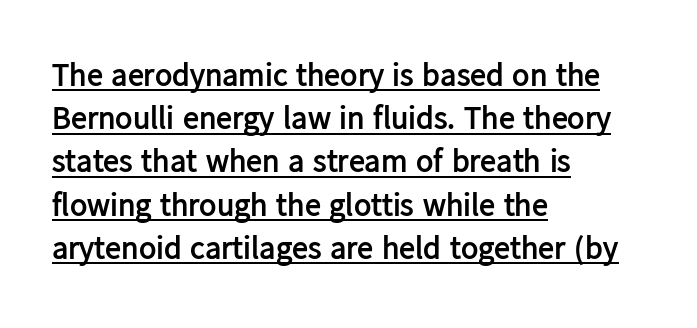
{"serif": "no", "italic": "no", "bold": "yes", "weight": "semibold", "width": "normal", "stroke_contrast": "low", "x_height": "medium", "monospaced": "no", "underline": "yes", "align": "left", "line_spacing": "normal", "line_spacing_ratio": 1.35, "letter_spacing": "normal", "letter_spacing_em": 0.0, "glyph_px": 32}
